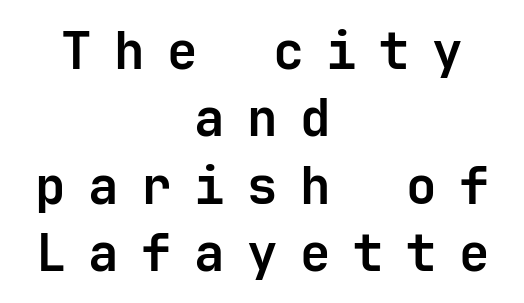
{"serif": "no", "italic": "no", "bold": "yes", "weight": "bold", "width": "normal", "stroke_contrast": "low", "x_height": "medium", "monospaced": "yes", "underline": "no", "align": "center", "line_spacing": "normal", "line_spacing_ratio": 1.32, "letter_spacing": "wide", "letter_spacing_em": 0.44, "glyph_px": 51}
